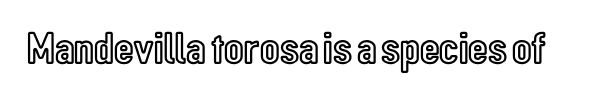
{"italic": "no", "width": "condensed", "x_height": "medium", "monospaced": "no", "underline": "no", "letter_spacing": "normal", "letter_spacing_em": 0.0, "glyph_px": 45}
